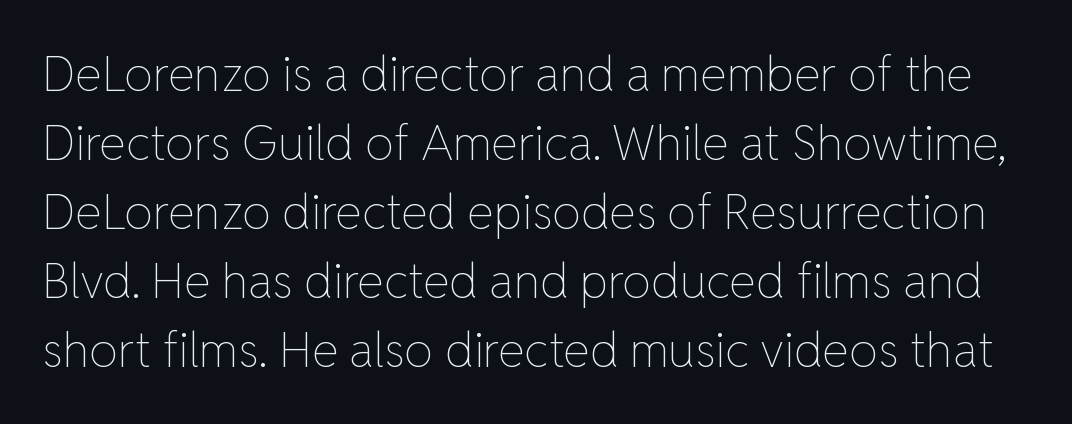
The image shows 48 px thin type, upright; set normal line spacing (1.44x), normal letter spacing, not underlined; low stroke contrast and a medium x-height.
